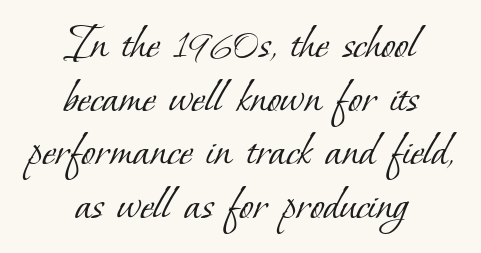
Looks like regular typesetting: each glyph gets only the width it needs. Weight: not bold — regular or lighter. Compared with typical paragraphs, the rows here are closer together. Spacing between characters is what you'd get straight out of the box.
